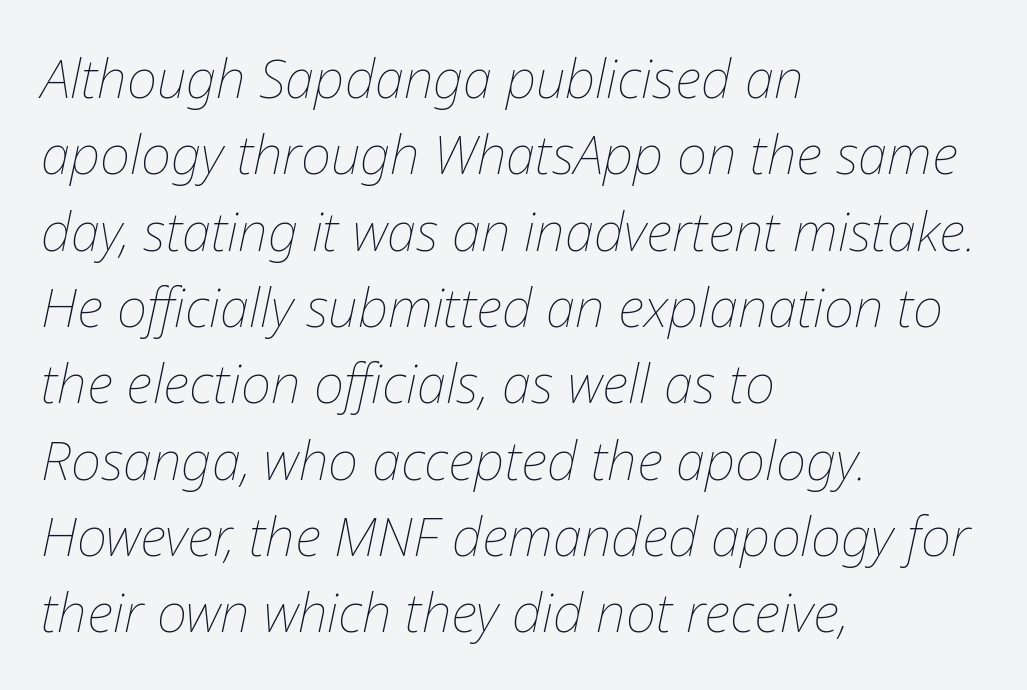
The image shows 53 px thin type, italic (leaning right); set left-aligned, normal line spacing (1.44x), normal letter spacing, not underlined; low stroke contrast and a medium x-height.
